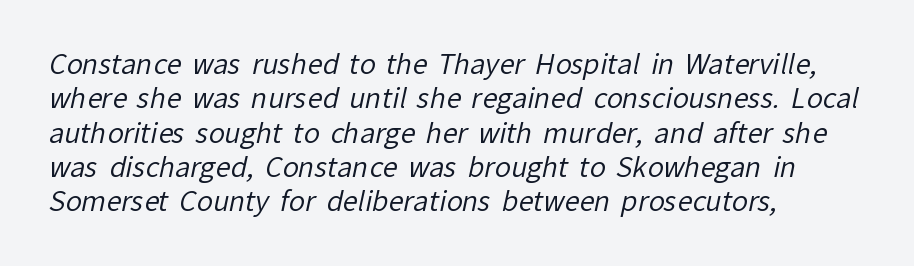
The image shows 27 px text type; set left-aligned, normal line spacing (1.27x), normal letter spacing, not underlined.
